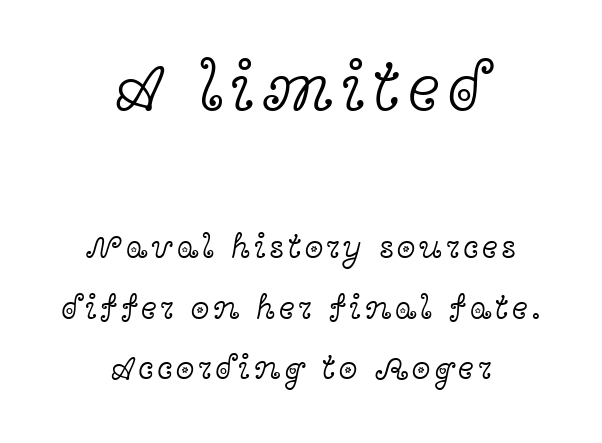
Q: Is the text bold? A: No.
Q: Is the text italic (slanted)? A: Yes.
Q: Is the typeface a serif or a sans-serif typeface? A: Serif.
Q: Is the text underlined? A: No.
Q: How is the paragraph aligned? A: Centered.
Q: Which block of text is set in a larger size, the first (top) or the second (bottom)? A: The first (top) one.
Q: Width (condensed, normal, or wide)? A: Wide.
Q: x-height? A: Medium.
Q: Monospaced? A: No.
